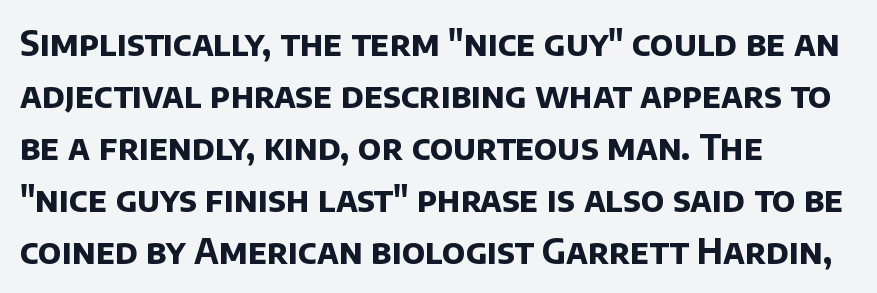
Q: Is the text bold? A: Yes.
Q: Is the typeface a serif or a sans-serif typeface? A: Sans-serif.
Q: Is the text underlined? A: No.
Q: How is the paragraph aligned? A: Left-aligned.
Q: Is the spacing between letters normal or unusually wide? A: Normal.
Q: Is the spacing between lines tight, normal or loose? A: Normal.
Q: Width (condensed, normal, or wide)? A: Normal.
Q: Stroke contrast? A: Low.
Q: x-height? A: Large.
Q: Monospaced? A: No.
